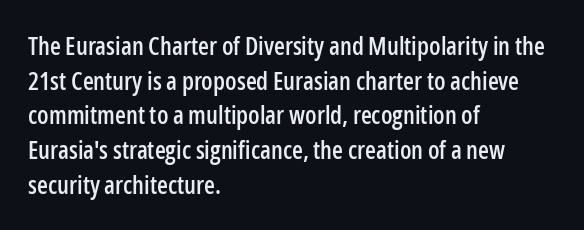
Q: Is the text italic (slanted)? A: No, it is upright.
Q: Is the text underlined? A: No.
Q: How is the paragraph aligned? A: Left-aligned.
Q: Is the spacing between letters normal or unusually wide? A: Normal.
Q: Is the spacing between lines tight, normal or loose? A: Normal.
